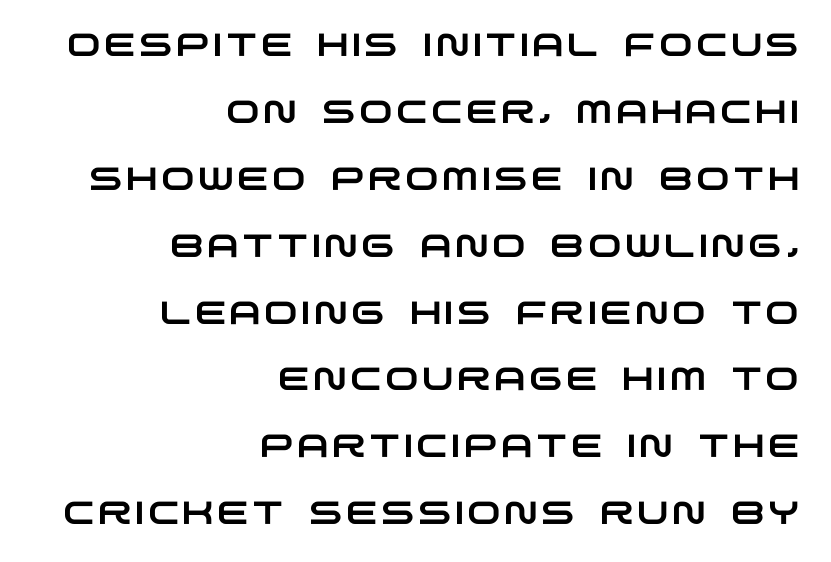
Q: Is the typeface a serif or a sans-serif typeface? A: Sans-serif.
Q: Is the text underlined? A: No.
Q: How is the paragraph aligned? A: Right-aligned.
Q: Is the spacing between lines tight, normal or loose? A: Loose.
Q: Width (condensed, normal, or wide)? A: Wide.
Q: Stroke contrast? A: Low.
Q: x-height? A: Large.
Q: Monospaced? A: No.
